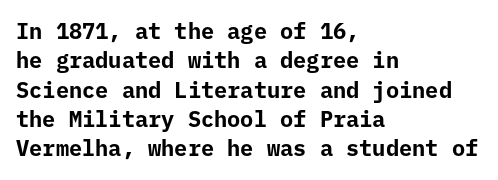
Q: Is the text bold? A: Yes.
Q: Is the text italic (slanted)? A: No, it is upright.
Q: Is the text underlined? A: No.
Q: How is the paragraph aligned? A: Left-aligned.
Q: Is the spacing between letters normal or unusually wide? A: Normal.
Q: Is the spacing between lines tight, normal or loose? A: Normal.
